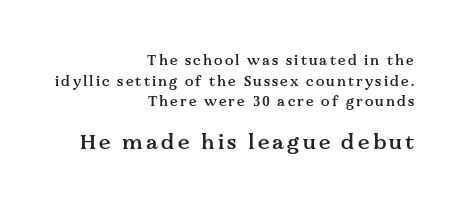
The image shows 21 px text type, upright; set right-aligned, normal line spacing (1.48x), not underlined; the second (bottom) block is 1.5x larger.
